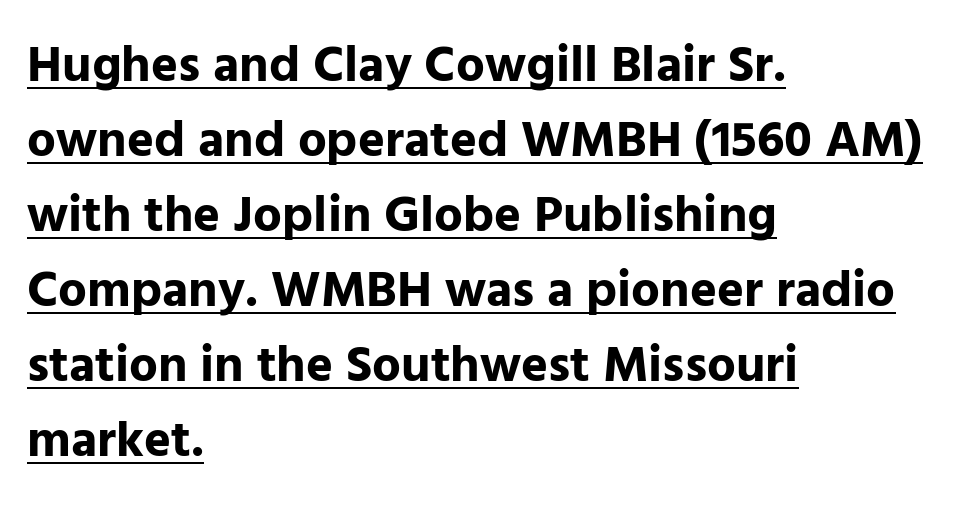
Underlining? Definitely there. Think of a printed novel: that variable character pitch is what you see here. Spacing between characters is what you'd get straight out of the box. Typeset ragged right — the left edge is the straight one. The letters stand straight up with perfectly vertical stems.
